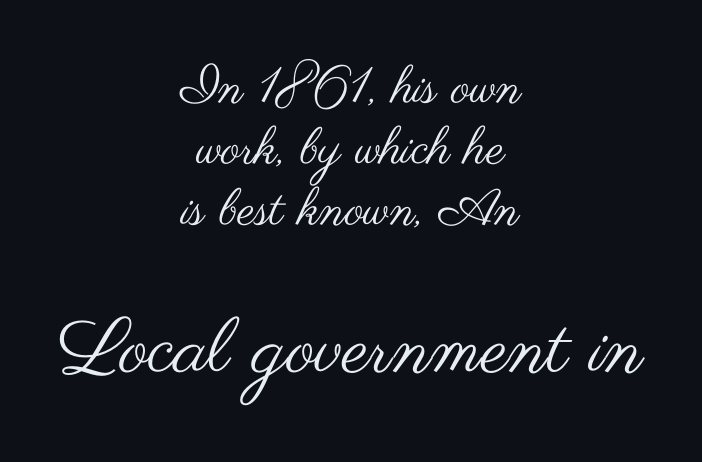
Is the stroke heavy? The answer is a plain regular-or-lighter. Glance below the letters and you will spot only blank space. Here the designer chose a conventional face with non-uniform glyph widths. Grotesque or geometric, the face here clearly has no serifs.
